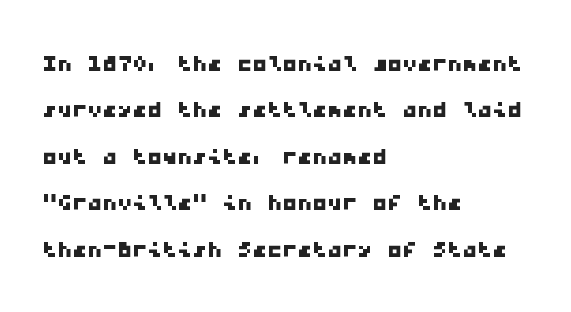
{"serif": "no", "width": "wide", "stroke_contrast": "low", "x_height": "medium", "monospaced": "yes", "underline": "no", "align": "left", "line_spacing": "normal", "line_spacing_ratio": 1.55, "letter_spacing": "normal", "letter_spacing_em": 0.0, "glyph_px": 30}
